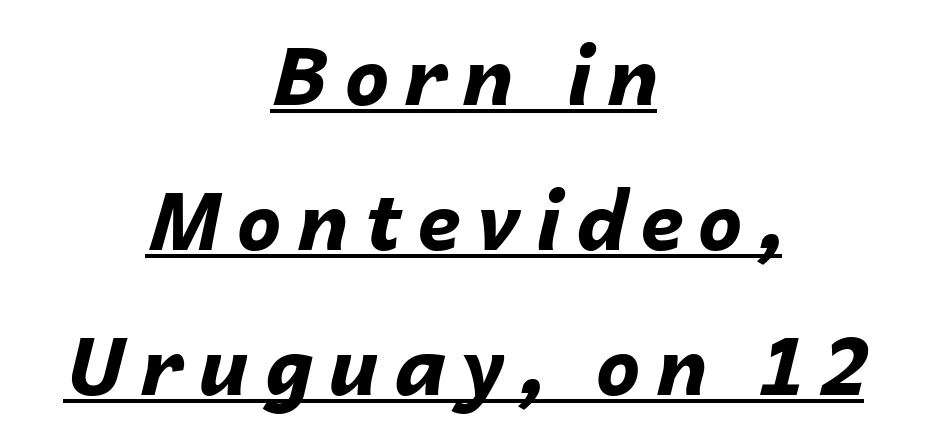
The image shows 80 px bold type, italic (leaning right); set centered, line spacing 1.81x, underlined; low stroke contrast and a medium x-height.
